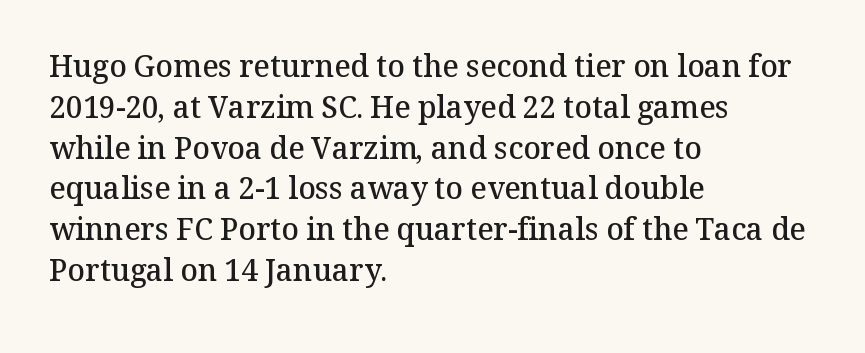
Plain, unruled lines of type. Italic? Not at all — the glyphs are vertical. Each letter keeps its own natural width here, so spacing adapts to shape. Casual observation: everything's shoved over to the left. The lines sit at an ordinary, default distance from one another. The typeface chosen for these lines features serifs.
